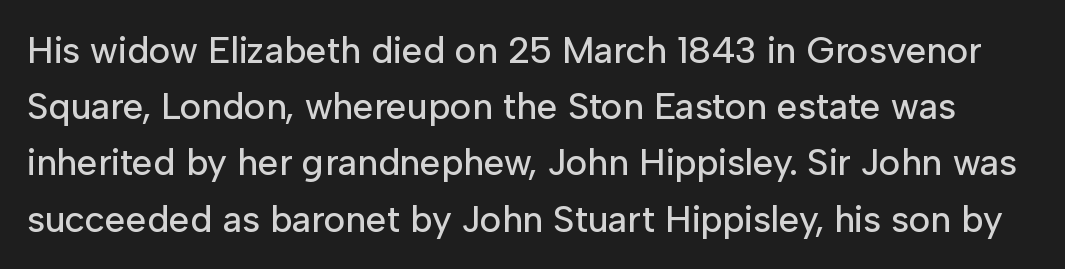
The image shows 37 px sans-serif type, upright; set normal line spacing (1.52x), normal letter spacing, not underlined; low stroke contrast and a medium x-height.
